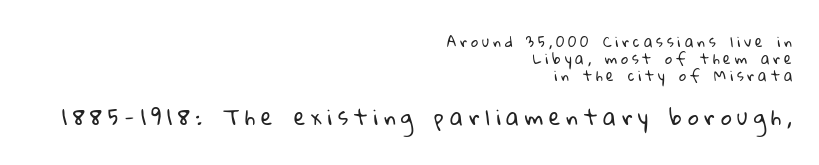
No heavy texture on the line: the type isn't bold. Someone cranked the tracking dial way up on this one. The lines in this sample share a right terminus and differ only in where they begin. Top chunk: small. Bottom chunk: large.
